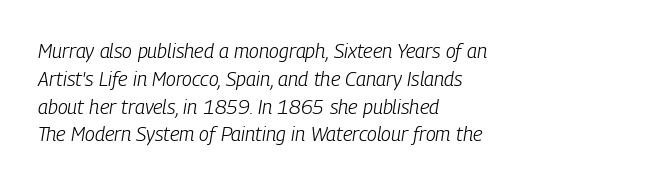
Clear beneath every line of the passage. Vertical spacing — default. Honestly, the letter spacing is just normal — you wouldn't notice it. The passage shown is not bold in any degree. Designer's note — italics engaged. The ragged edge is on the right, which tells us the setting is flush left.
